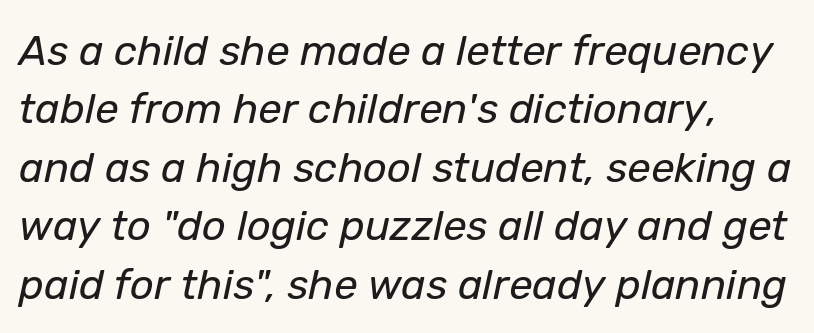
The image shows 42 px regular-weight type, italic (leaning right); set left-aligned, normal line spacing (1.39x), normal letter spacing, not underlined; low stroke contrast and a medium x-height.
